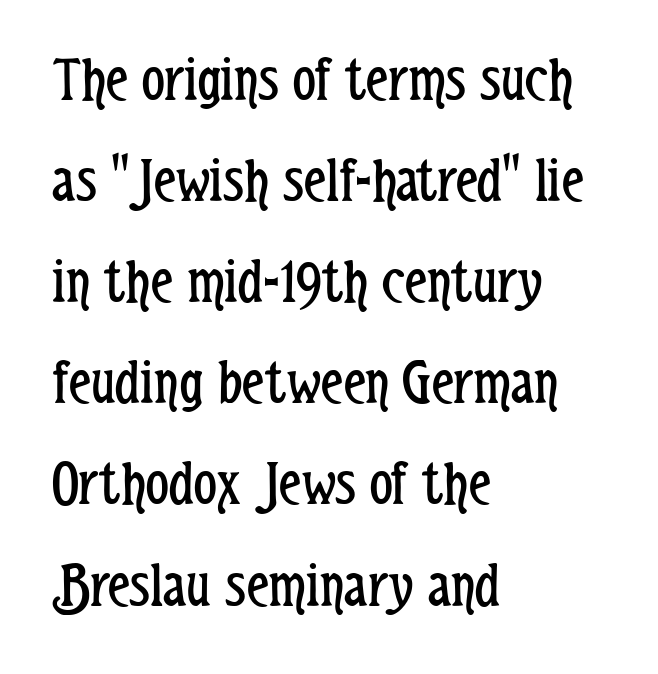
The image shows 64 px regular-weight, condensed sans-serif type, upright; set left-aligned, normal line spacing (1.58x), normal letter spacing, not underlined; low stroke contrast and a medium x-height.
